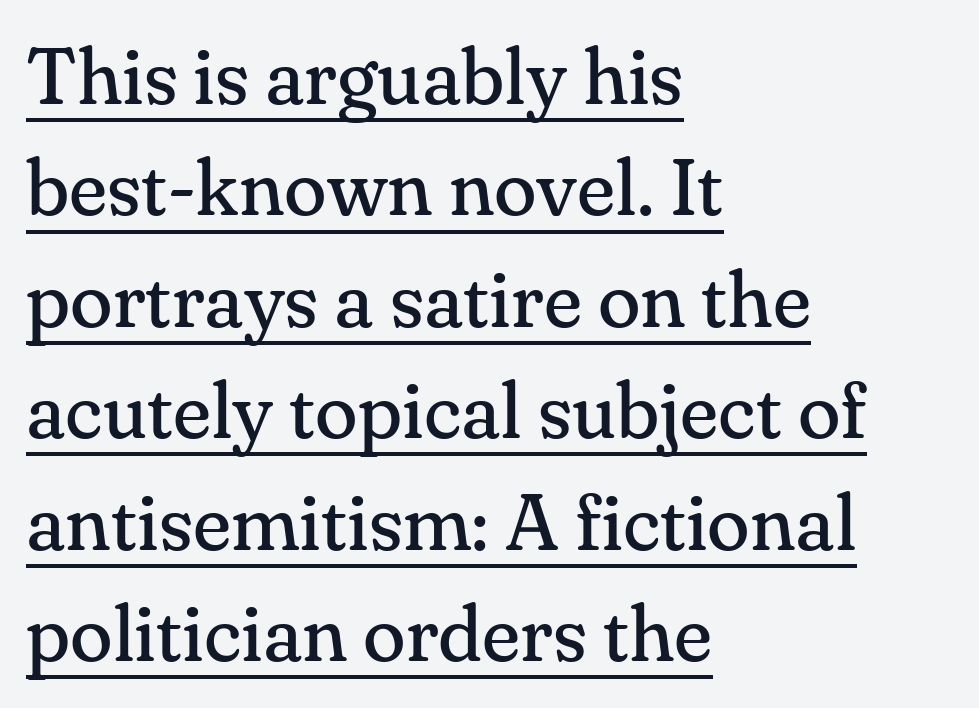
{"serif": "yes", "italic": "no", "bold": "no", "weight": "regular", "width": "normal", "stroke_contrast": "medium", "x_height": "small", "monospaced": "no", "underline": "yes", "align": "left", "line_spacing": "normal", "line_spacing_ratio": 1.41, "letter_spacing": "normal", "letter_spacing_em": 0.0, "glyph_px": 79}
